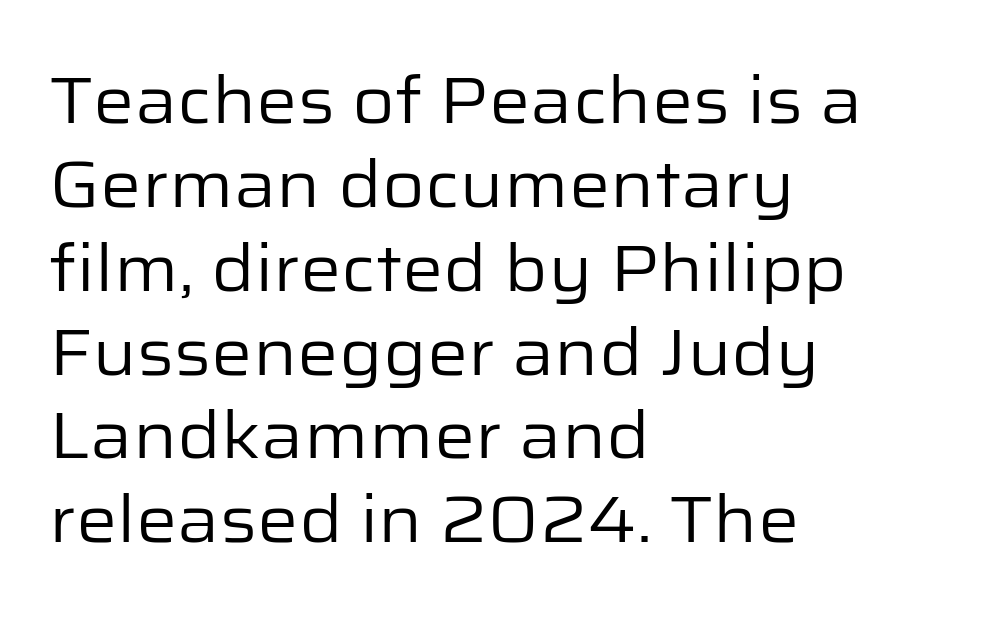
Q: Is the text bold? A: No.
Q: Is the text italic (slanted)? A: No, it is upright.
Q: Is the typeface a serif or a sans-serif typeface? A: Sans-serif.
Q: Is the text underlined? A: No.
Q: How is the paragraph aligned? A: Left-aligned.
Q: Is the spacing between letters normal or unusually wide? A: Normal.
Q: Is the spacing between lines tight, normal or loose? A: Normal.
Q: Width (condensed, normal, or wide)? A: Normal.
Q: Stroke contrast? A: Low.
Q: x-height? A: Medium.
Q: Monospaced? A: No.
